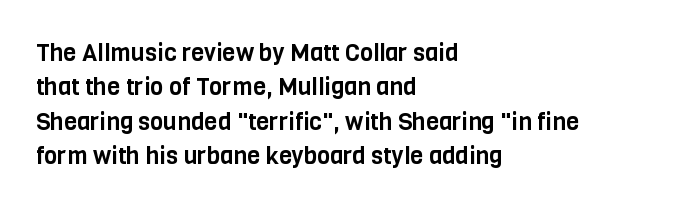
Q: Is the text italic (slanted)? A: No, it is upright.
Q: Is the text underlined? A: No.
Q: How is the paragraph aligned? A: Left-aligned.
Q: Is the spacing between letters normal or unusually wide? A: Normal.
Q: Is the spacing between lines tight, normal or loose? A: Normal.
